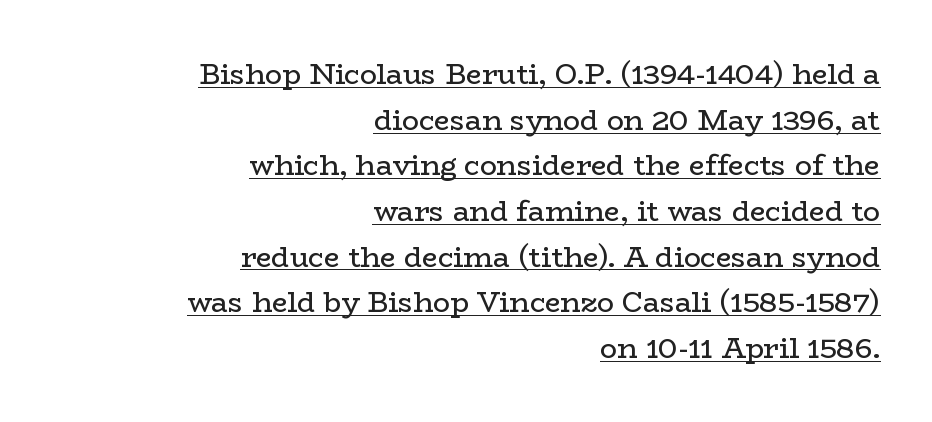
When letters stand straight like this, we call the style roman or upright. Regarding leading, the lines here are spaced in the standard way. Notice how a bar underscores the lettering throughout. The characters are drawn with everyday or finer stroke widths.
